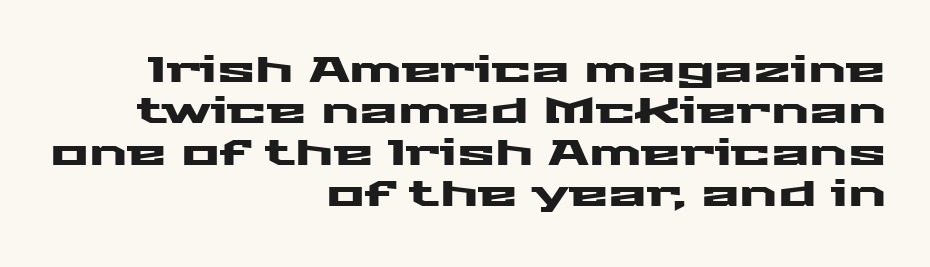
{"serif": "no", "italic": "no", "width": "wide", "stroke_contrast": "medium", "x_height": "medium", "monospaced": "no", "underline": "no", "align": "right", "line_spacing": "tight", "line_spacing_ratio": 1.15, "letter_spacing": "normal", "letter_spacing_em": 0.0, "glyph_px": 36}
